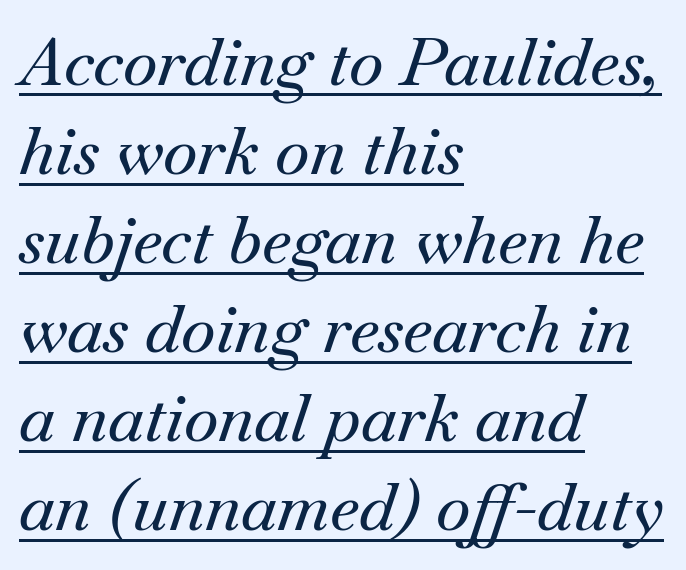
Underline: present. Nothing unusual about the tracking: characters are spaced as the font intends. Looks like regular typesetting: each glyph gets only the width it needs. Compared with a centered layout, this one pins lines to the left instead. If you measured baseline to baseline, you'd find a middling distance.
